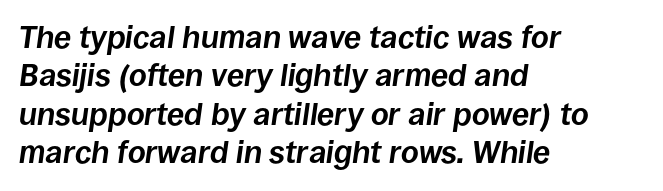
The image shows 31 px bold type, italic (leaning right); set left-aligned, line spacing 1.24x, normal letter spacing, not underlined; low stroke contrast and a large x-height.
